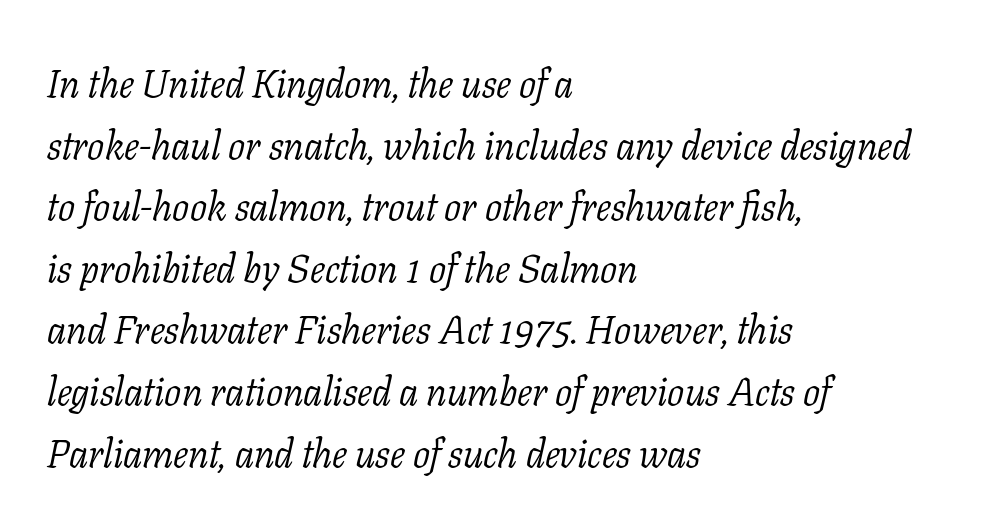
Q: Is the text bold? A: No.
Q: Is the text italic (slanted)? A: Yes, it leans right by about 11 degrees.
Q: Is the typeface a serif or a sans-serif typeface? A: Serif.
Q: Is the text underlined? A: No.
Q: How is the paragraph aligned? A: Left-aligned.
Q: Is the spacing between letters normal or unusually wide? A: Normal.
Q: Is the spacing between lines tight, normal or loose? A: Normal.
Q: Width (condensed, normal, or wide)? A: Normal.
Q: Stroke contrast? A: Low.
Q: x-height? A: Medium.
Q: Monospaced? A: No.
